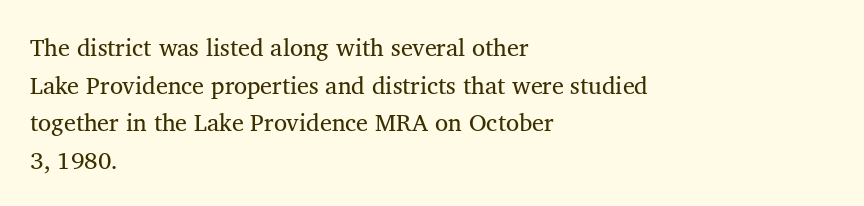
{"italic": "no", "bold": "no", "underline": "no", "align": "left", "line_spacing": "normal", "line_spacing_ratio": 1.57, "letter_spacing": "normal", "letter_spacing_em": 0.0, "glyph_px": 24}
